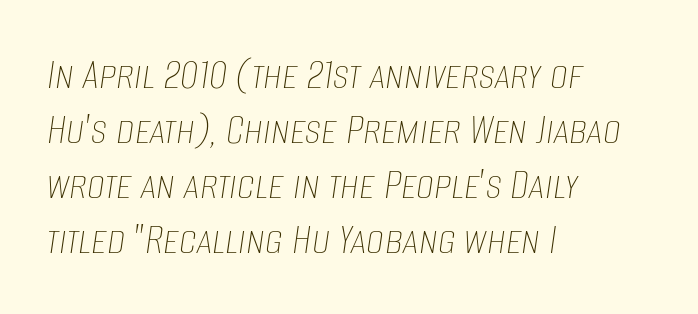
Q: Is the text bold? A: No.
Q: Is the text italic (slanted)? A: Yes, it leans right by about 8 degrees.
Q: Is the text underlined? A: No.
Q: How is the paragraph aligned? A: Left-aligned.
Q: Is the spacing between letters normal or unusually wide? A: Normal.
Q: Width (condensed, normal, or wide)? A: Condensed.
Q: Stroke contrast? A: Low.
Q: x-height? A: Large.
Q: Monospaced? A: No.
